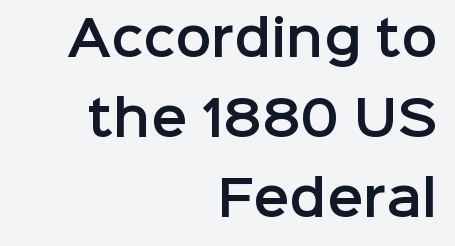
{"serif": "no", "italic": "no", "width": "normal", "stroke_contrast": "low", "x_height": "medium", "monospaced": "no", "underline": "no", "align": "right", "line_spacing": "normal", "line_spacing_ratio": 1.67, "letter_spacing": "normal", "letter_spacing_em": 0.0, "glyph_px": 48}
